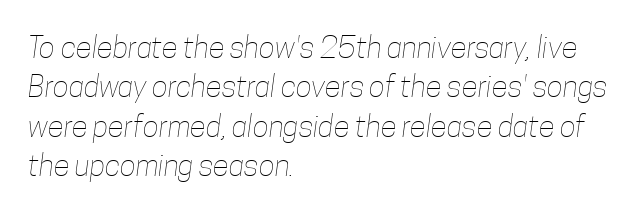
{"bold": "no", "weight": "thin", "width": "condensed", "stroke_contrast": "low", "x_height": "medium", "monospaced": "no", "underline": "no", "align": "left", "line_spacing": "normal", "line_spacing_ratio": 1.31, "letter_spacing": "normal", "letter_spacing_em": 0.0, "glyph_px": 30}
